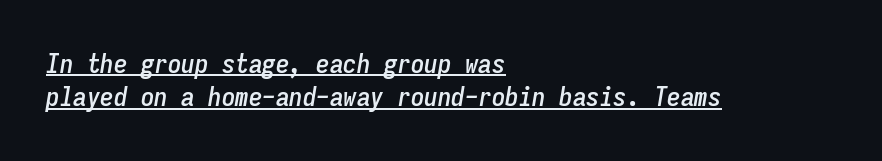
Reading down the block, your eye returns to a fixed left position each line. Yep, that's italic — everything's leaning. This is underlined copy, the kind a proofreader might mark for attention. Default kerning and tracking; the words read as compact shapes.
